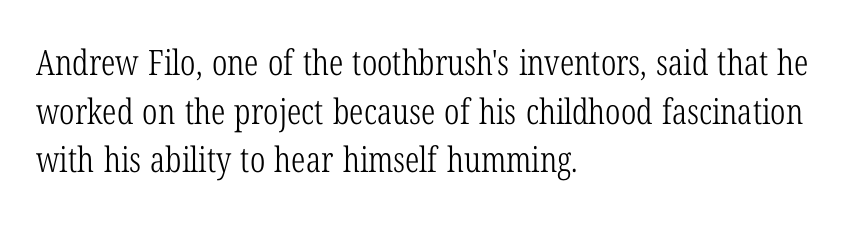
The image shows 35 px light, condensed serif type, upright; set left-aligned, normal line spacing (1.39x), normal letter spacing, not underlined; low stroke contrast and a medium x-height.
